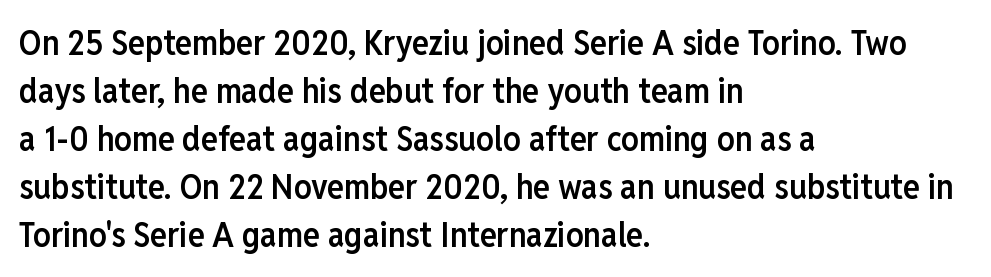
Q: Is the text bold? A: Semi-bold.
Q: Is the text italic (slanted)? A: No, it is upright.
Q: Is the typeface a serif or a sans-serif typeface? A: Sans-serif.
Q: Is the text underlined? A: No.
Q: How is the paragraph aligned? A: Left-aligned.
Q: Is the spacing between letters normal or unusually wide? A: Normal.
Q: Is the spacing between lines tight, normal or loose? A: Normal.
Q: Width (condensed, normal, or wide)? A: Condensed.
Q: Stroke contrast? A: Low.
Q: x-height? A: Medium.
Q: Monospaced? A: No.
